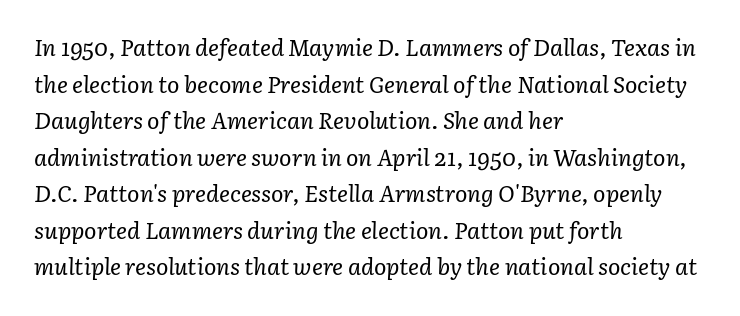
Q: Is the text bold? A: No.
Q: Is the text italic (slanted)? A: Yes, it leans right by about 3 degrees.
Q: Is the text underlined? A: No.
Q: How is the paragraph aligned? A: Left-aligned.
Q: Is the spacing between letters normal or unusually wide? A: Normal.
Q: Is the spacing between lines tight, normal or loose? A: Normal.
